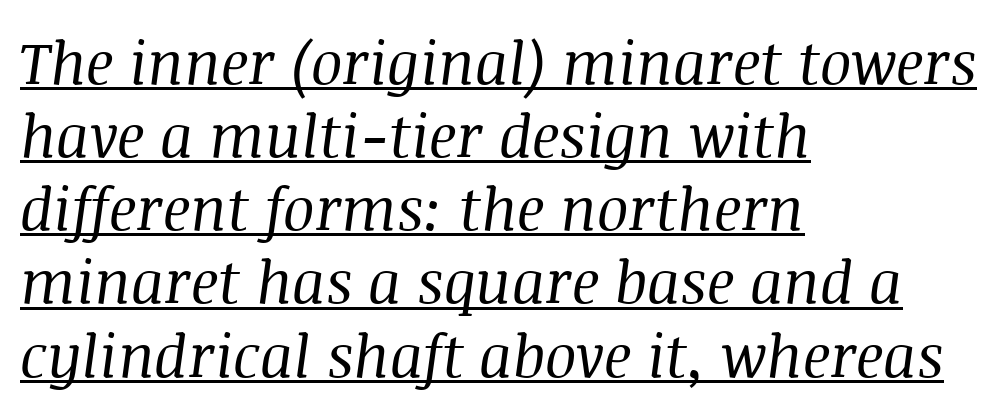
{"serif": "yes", "italic": "yes", "lean": "right", "slant_degrees": 8, "bold": "no", "weight": "regular", "width": "normal", "stroke_contrast": "medium", "x_height": "large", "monospaced": "no", "underline": "yes", "align": "left", "line_spacing_ratio": 1.24, "letter_spacing": "normal", "letter_spacing_em": 0.0, "glyph_px": 59}
